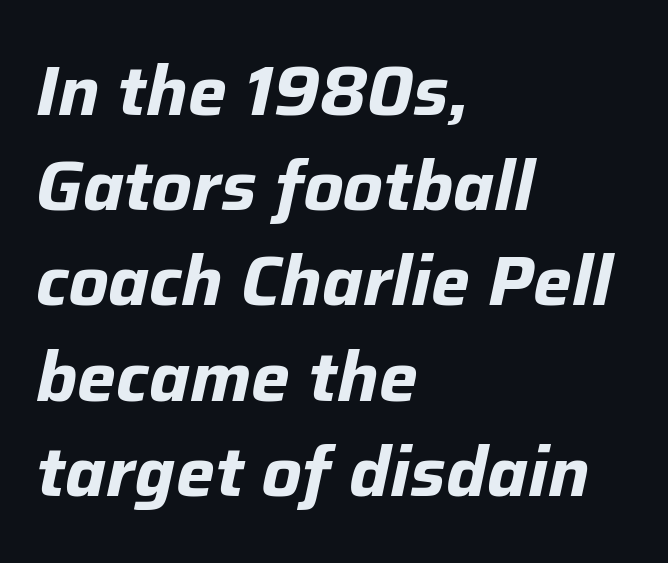
Q: Is the text bold? A: Yes.
Q: Is the text italic (slanted)? A: Yes, it leans right by about 12 degrees.
Q: Is the text underlined? A: No.
Q: How is the paragraph aligned? A: Left-aligned.
Q: Is the spacing between letters normal or unusually wide? A: Normal.
Q: Is the spacing between lines tight, normal or loose? A: Normal.
Q: Width (condensed, normal, or wide)? A: Normal.
Q: Stroke contrast? A: Low.
Q: x-height? A: Medium.
Q: Monospaced? A: No.
